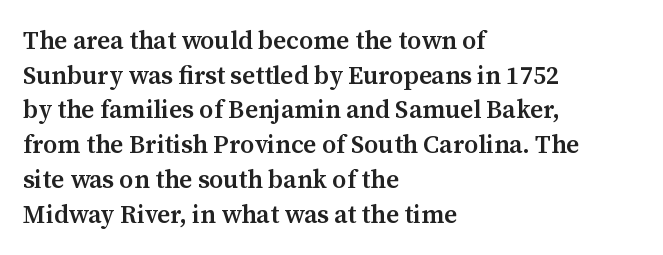
The image shows 25 px text type, upright; set left-aligned, normal line spacing (1.39x), normal letter spacing, not underlined.
